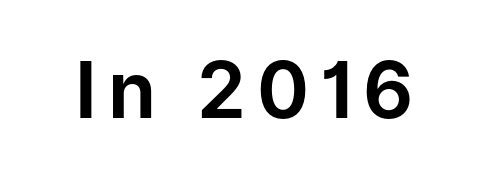
The image shows 78 px sans-serif type, upright; set not underlined; low stroke contrast and a medium x-height.
